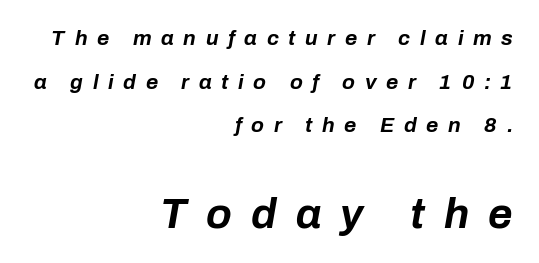
{"italic": "yes", "lean": "right", "slant_degrees": 10, "bold": "yes", "weight": "bold", "width": "normal", "stroke_contrast": "low", "x_height": "medium", "monospaced": "no", "underline": "no", "align": "right", "line_spacing": "loose", "line_spacing_ratio": 2.08, "letter_spacing": "wide", "letter_spacing_em": 0.46, "larger_block": "second", "size_ratio": 2.0, "glyph_px": 42}
